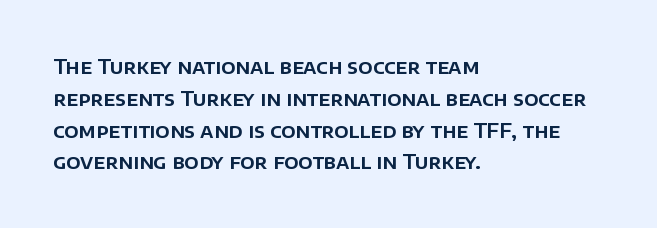
The letterforms sit shoulder to shoulder at normal distance. Ordinary non-slanted type is in use. All the whitespace from short lines collects on the right. The space between consecutive lines is moderate. The area under the type is left untouched.
